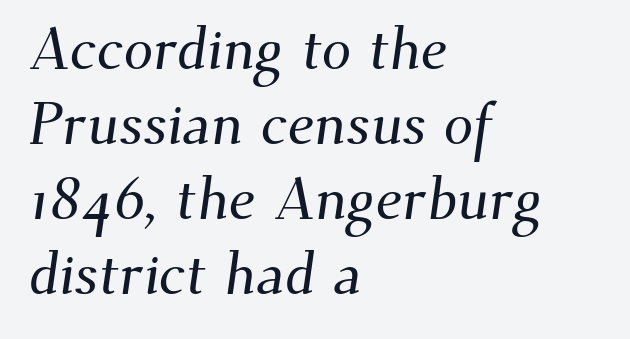
These lines stack with their left ends in a neat column. Short note: letters normally spaced. A typesetter would call this proportional, since set widths differ per character. The gap between lines stays unmarked.
